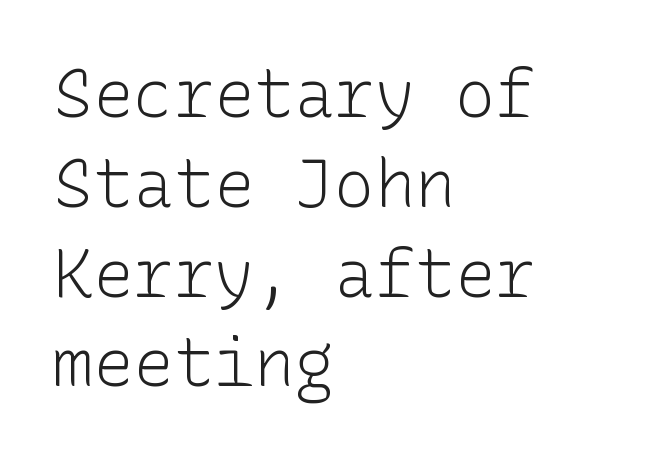
{"serif": "no", "italic": "no", "bold": "no", "weight": "light", "width": "normal", "stroke_contrast": "low", "x_height": "medium", "underline": "no", "align": "left", "line_spacing": "normal", "line_spacing_ratio": 1.34, "letter_spacing": "normal", "letter_spacing_em": 0.0, "glyph_px": 67}
